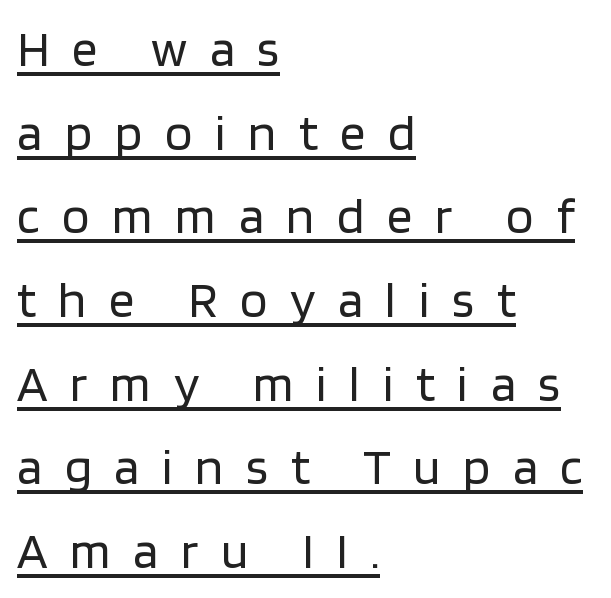
The image shows 51 px regular-weight sans-serif type, upright; set left-aligned, normal line spacing (1.64x), unusually wide letter spacing (+0.44 em), underlined; low stroke contrast and a large x-height.
